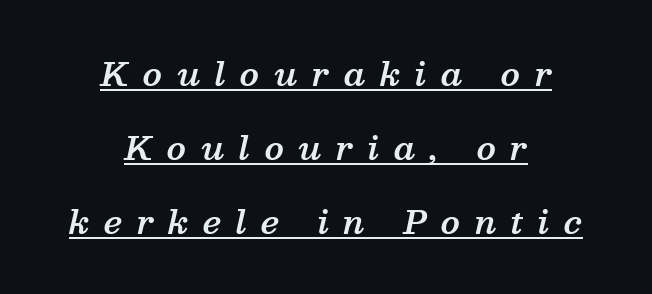
{"serif": "yes", "italic": "yes", "lean": "right", "slant_degrees": 13, "bold": "semi", "weight": "semibold", "width": "normal", "stroke_contrast": "medium", "x_height": "medium", "monospaced": "no", "underline": "yes", "align": "center", "line_spacing": "loose", "line_spacing_ratio": 2.31, "letter_spacing": "wide", "letter_spacing_em": 0.45, "glyph_px": 32}
